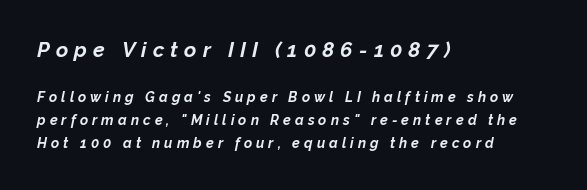
{"italic": "yes", "lean": "right", "slant_degrees": 12, "bold": "yes", "underline": "no", "align": "left", "line_spacing": "normal", "line_spacing_ratio": 1.64, "letter_spacing": "wide", "letter_spacing_em": 0.29, "larger_block": "first", "size_ratio": 1.5, "glyph_px": 21}
